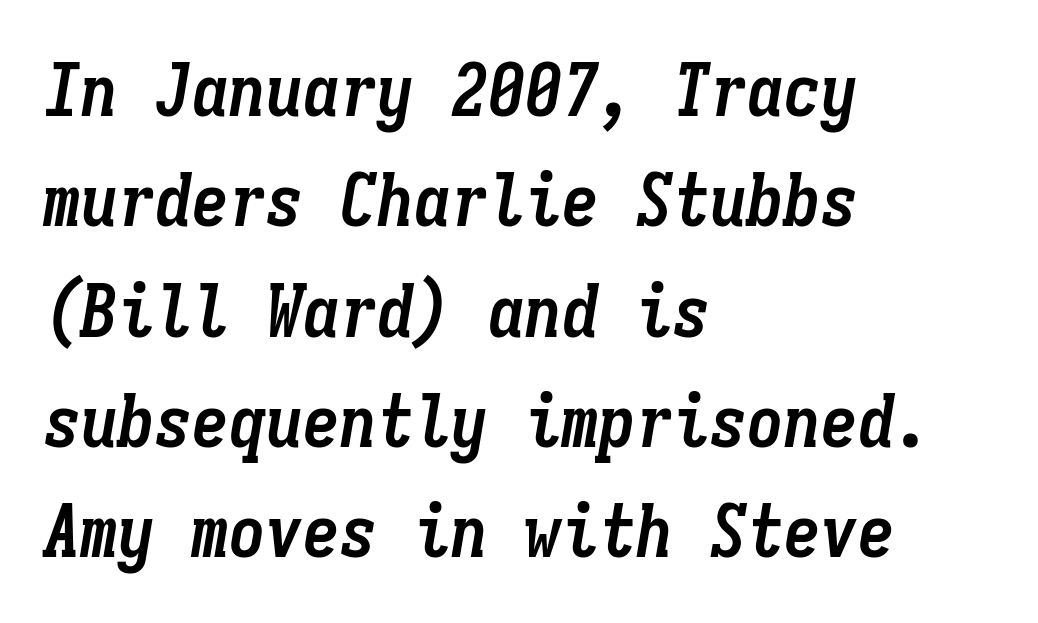
The strokes are fattened all the way to bold. The letters sit at their default tracking, neither squeezed nor spread. A student would call this left alignment; a typographer would say flush left, rag right. Is this a fixed-width face? Yes — each glyph sits in an identical cell. Leading matches the norm, producing a regular column. This rendering features lettering with no underline.
